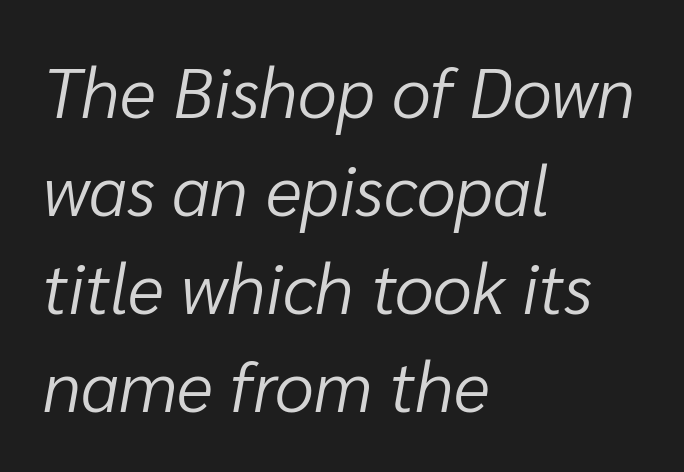
{"italic": "yes", "lean": "right", "slant_degrees": 10, "bold": "no", "weight": "light", "width": "normal", "stroke_contrast": "low", "x_height": "medium", "monospaced": "no", "underline": "no", "align": "left", "line_spacing": "normal", "line_spacing_ratio": 1.4, "letter_spacing": "normal", "letter_spacing_em": 0.0, "glyph_px": 70}
